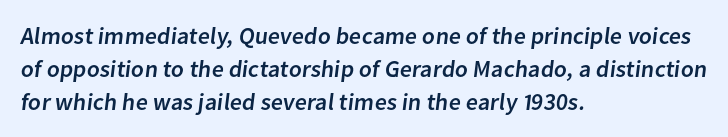
Honestly, there is no underline to notice here at all. The lines in this sample share a left origin and differ only in where they stop. The passage shown has conventional tracking throughout. Interline gaps are of average width in this sample.
